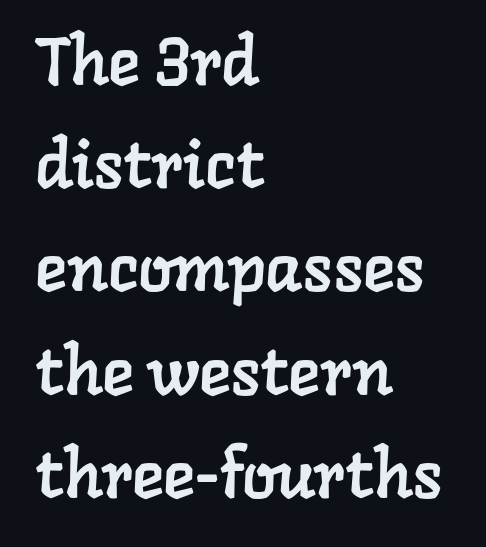
Every row of glyphs begins at an identical x-position on the left. Is this a fixed-width face? No — the glyphs have proportional, varying widths. This rendering features lettering with no underline. Old-style or modern, the face here clearly has serifs.
